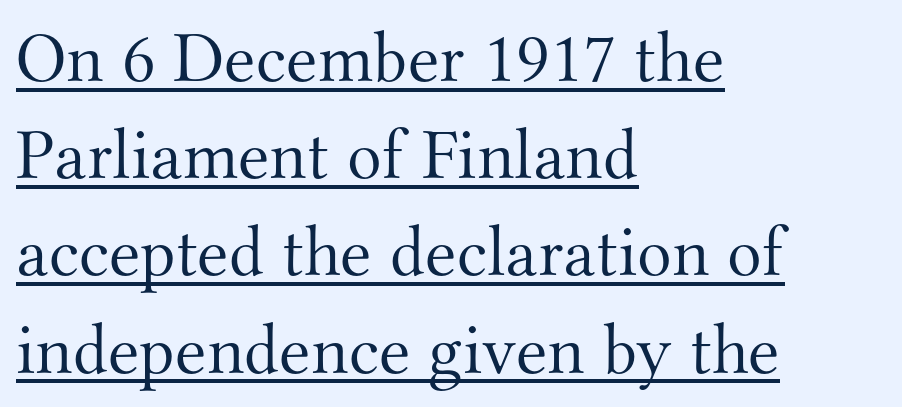
The image shows 72 px light serif type, upright; set left-aligned, normal line spacing (1.35x), normal letter spacing, underlined; medium stroke contrast and a small x-height.
